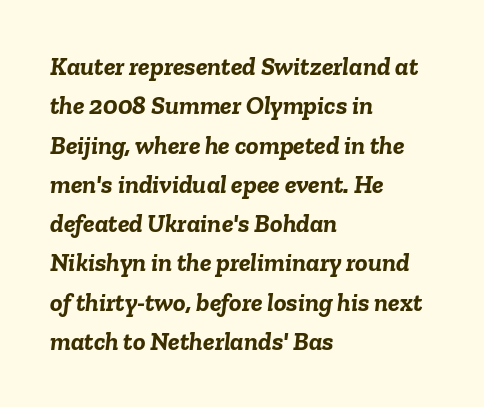
The image shows 26 px bold type, italic (leaning right); set left-aligned, normal line spacing (1.51x), normal letter spacing, not underlined.
